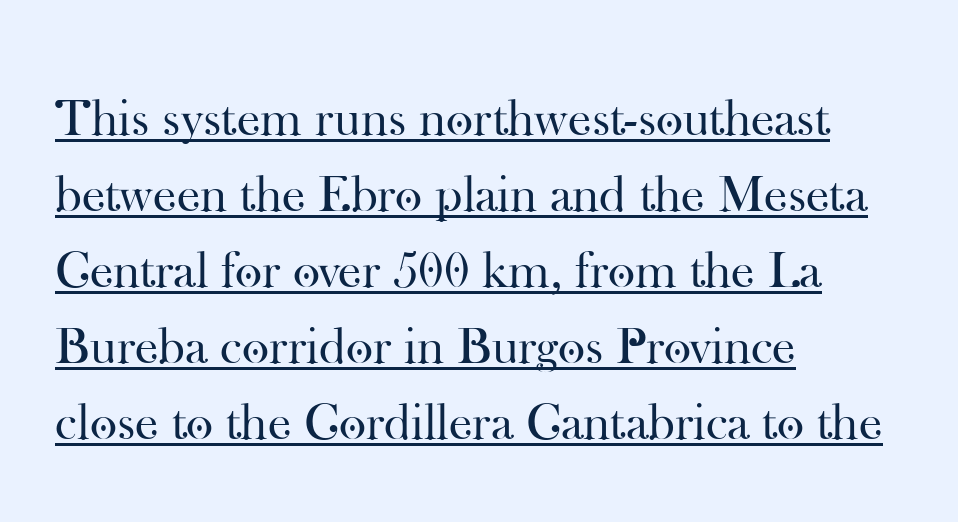
Is the type heavy? It reads as light-to-regular instead. This rendering features underlined lettering. Observe the ordinary spacing: letters are neighbours, not strangers. Small tapered or slab feet sit at the stroke ends, so this counts as serif. Note the varied advance widths — an 'i' is clearly narrower than an 'm'. Horizontal alignment here is leftward, the default for most running prose.
